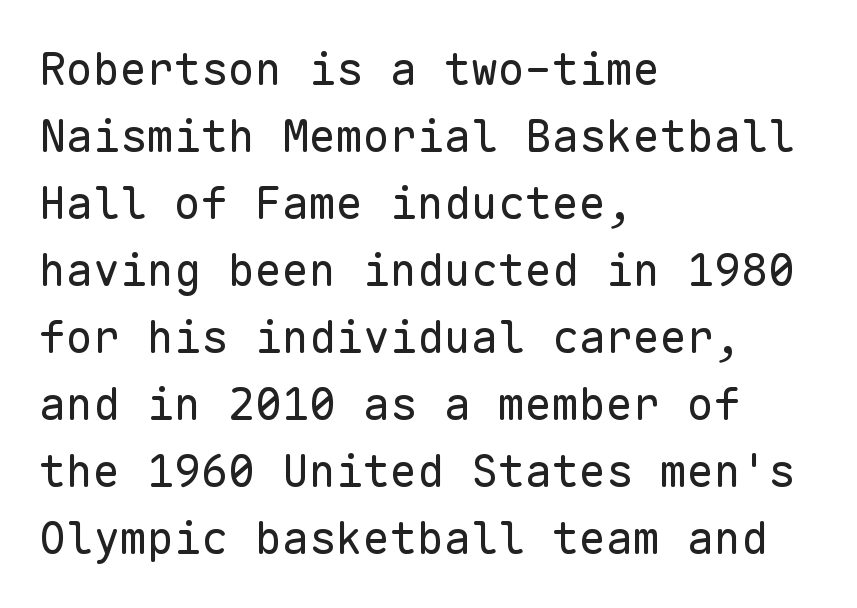
The image shows 45 px regular-weight sans-serif type, upright, monospaced; set left-aligned, normal line spacing (1.49x), normal letter spacing, not underlined; low stroke contrast and a medium x-height.
